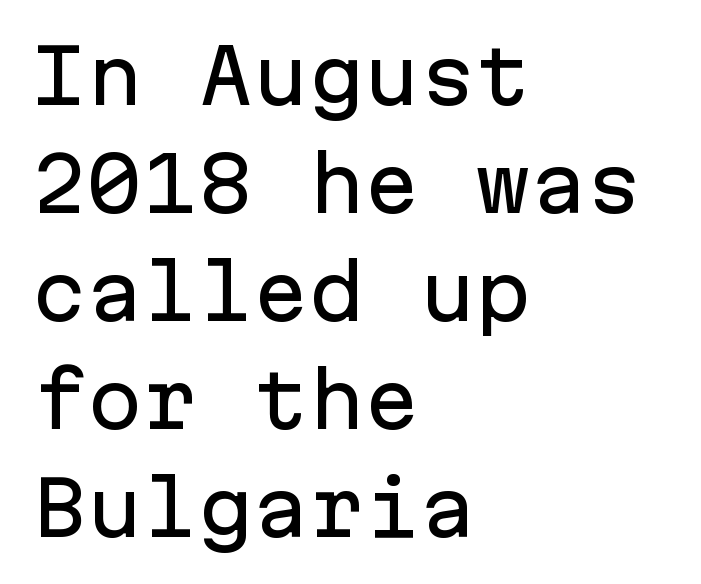
This rendering employs a face without finishing strokes, i.e., a sans-serif. The rendering uses typewriter-style spacing with identical character cells. In terms of leading, this rendering sits right in the middle. Posture: vertical. Honestly, the letter spacing is just normal — you wouldn't notice it.
